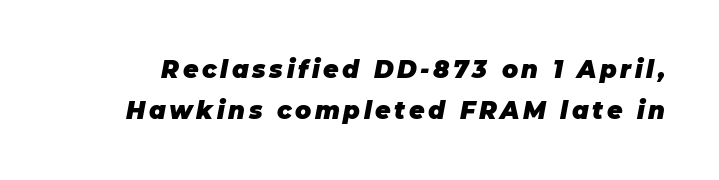
Q: Is the text bold? A: Yes.
Q: Is the text italic (slanted)? A: Yes, it leans right by about 11 degrees.
Q: Is the text underlined? A: No.
Q: Is the spacing between lines tight, normal or loose? A: Normal.
